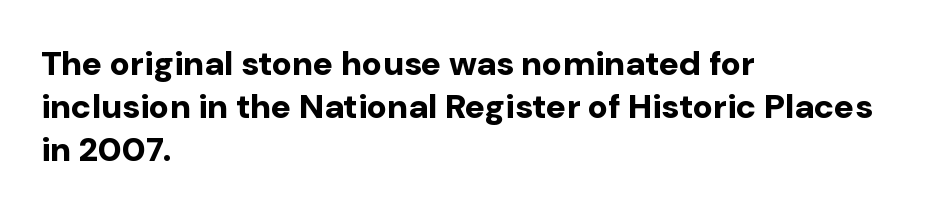
Q: Is the text bold? A: Yes.
Q: Is the text italic (slanted)? A: No, it is upright.
Q: Is the typeface a serif or a sans-serif typeface? A: Sans-serif.
Q: Is the text underlined? A: No.
Q: How is the paragraph aligned? A: Left-aligned.
Q: Is the spacing between letters normal or unusually wide? A: Normal.
Q: Is the spacing between lines tight, normal or loose? A: Normal.
Q: Width (condensed, normal, or wide)? A: Normal.
Q: Stroke contrast? A: Low.
Q: x-height? A: Medium.
Q: Monospaced? A: No.
